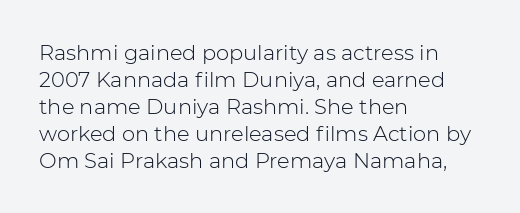
{"italic": "no", "bold": "no", "underline": "no", "align": "left", "line_spacing": "normal", "line_spacing_ratio": 1.28, "letter_spacing": "normal", "letter_spacing_em": 0.0, "glyph_px": 21}
